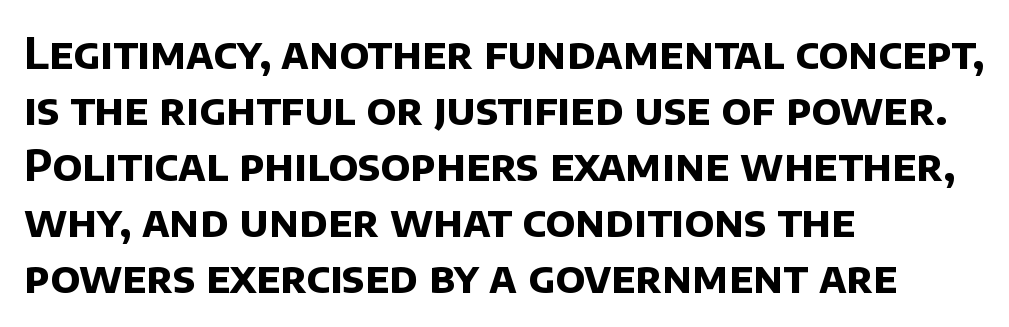
Quick note: interline space is typical. The text block is weighted toward the left margin, trailing off unevenly rightward. Spacing between characters is what you'd get straight out of the box. Note the varied advance widths — an 'i' is clearly narrower than an 'm'. No feet cap the strokes, marking this as sans-serif type.
